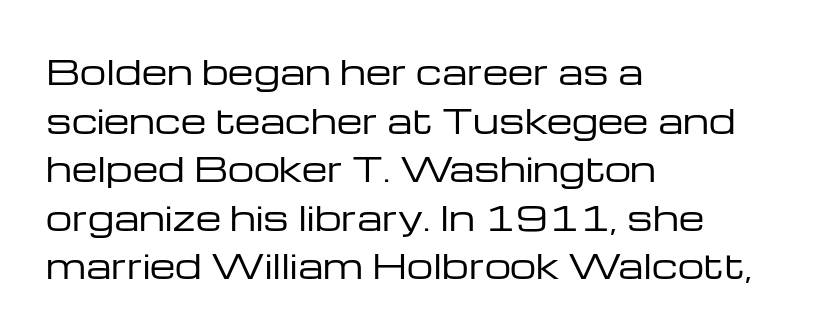
The image shows 33 px regular-weight, wide sans-serif type, upright; set left-aligned, normal line spacing (1.47x), normal letter spacing, not underlined; low stroke contrast and a medium x-height.
